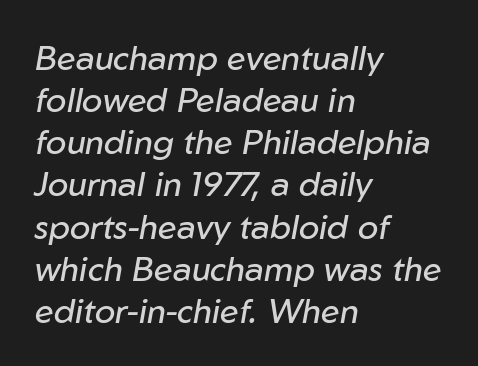
The image shows 34 px regular-weight type, italic (leaning right); set left-aligned, line spacing 1.24x, normal letter spacing, not underlined; low stroke contrast and a medium x-height.
